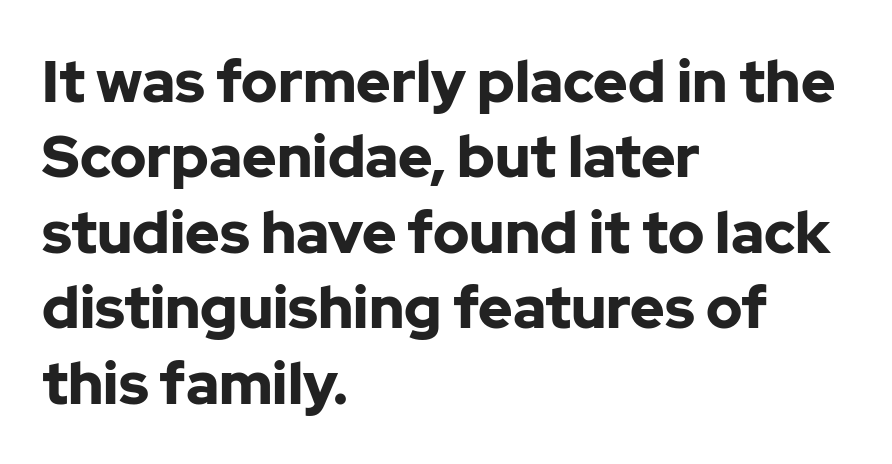
The image shows 58 px bold sans-serif type, upright; set left-aligned, normal line spacing (1.3x), normal letter spacing, not underlined; low stroke contrast and a medium x-height.
